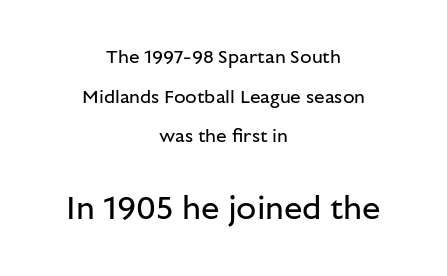
The image shows 33 px regular-weight sans-serif type, upright; set centered, loose line spacing (2.09x), normal letter spacing, not underlined; the second (bottom) block is 1.74x larger; low stroke contrast and a medium x-height.
